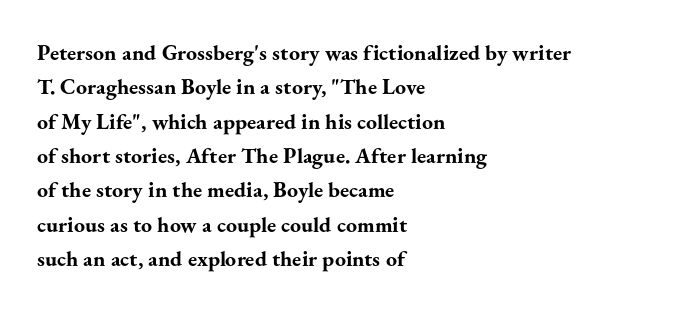
Upright lettering throughout. Just letters on the line, the space beneath them empty. The vertical gap from one line to the next is medium. Strong, thick strokes mark this as bold type. Short and long lines alike share a common starting point at left.
